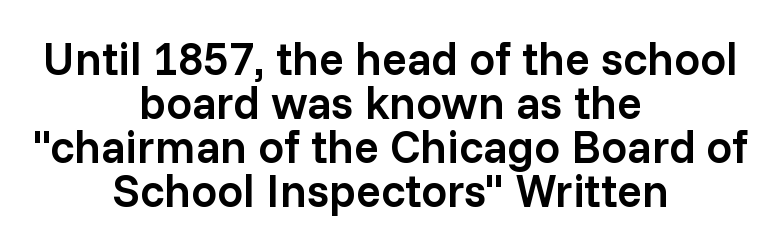
The image shows 46 px semibold sans-serif type, upright; set centered, tight line spacing (0.96x), normal letter spacing, not underlined; low stroke contrast and a medium x-height.
